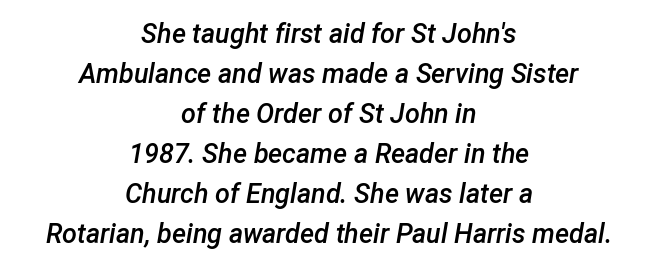
A bit beefed up — I'd call it semibold rather than bold. This rendering uses center alignment, leaving both contours irregular but symmetric. Honestly, the letter spacing is just normal — you wouldn't notice it. A bare baseline throughout the passage. Observe the lean: these are italic letterforms.
